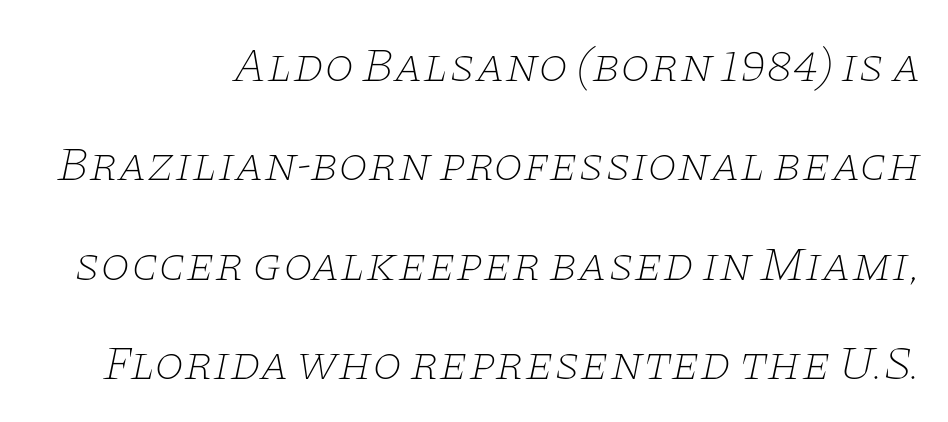
Q: Is the text bold? A: No.
Q: Is the text italic (slanted)? A: Yes, it leans right by about 11 degrees.
Q: Is the typeface a serif or a sans-serif typeface? A: Serif.
Q: Is the text underlined? A: No.
Q: Is the spacing between letters normal or unusually wide? A: Normal.
Q: Is the spacing between lines tight, normal or loose? A: Loose.
Q: Width (condensed, normal, or wide)? A: Wide.
Q: Stroke contrast? A: Low.
Q: x-height? A: Large.
Q: Monospaced? A: No.
